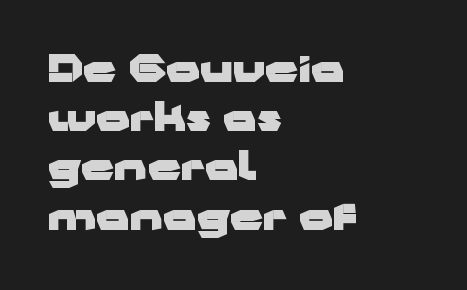
The tracking reads as untouched default to a designer's eye. Pretty heavy lettering here — definitely bold. Letters rest on an invisible, unmarked baseline. This is sans-serif lettering, the kind often seen on screens and signage. When letters stand straight like this, we call the style roman or upright. Proportional: the letters do not fall into vertical columns.
